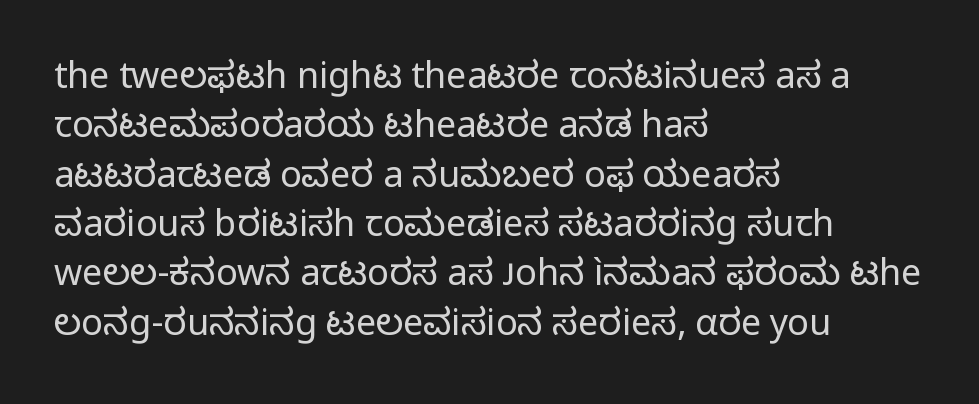
The image shows 36 px regular-weight sans-serif type, upright; set left-aligned, normal line spacing (1.37x), normal letter spacing, not underlined; low stroke contrast and a medium x-height.
